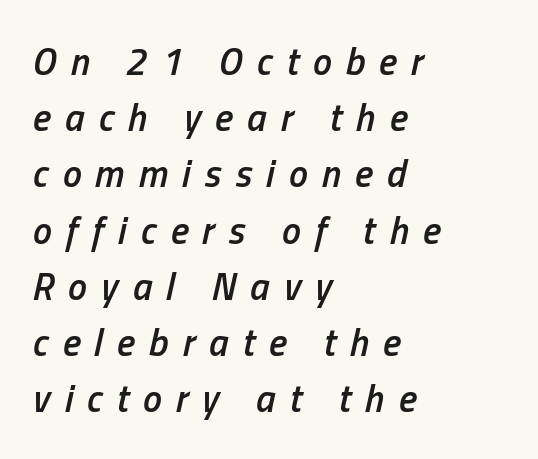
{"italic": "yes", "lean": "right", "slant_degrees": 13, "bold": "semi", "weight": "semibold", "width": "condensed", "stroke_contrast": "low", "x_height": "medium", "monospaced": "no", "underline": "no", "align": "left", "line_spacing": "normal", "line_spacing_ratio": 1.48, "letter_spacing": "wide", "letter_spacing_em": 0.37, "glyph_px": 38}
